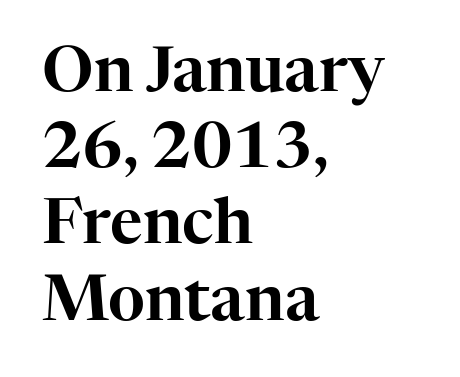
Words appear dense and cohesive because spacing is normal. The letters stand upright; this is a roman face. Glance below the letters and you will spot only blank space. These lines are rendered in a variable-pitch font. What kind of face is this? One with serifs.
